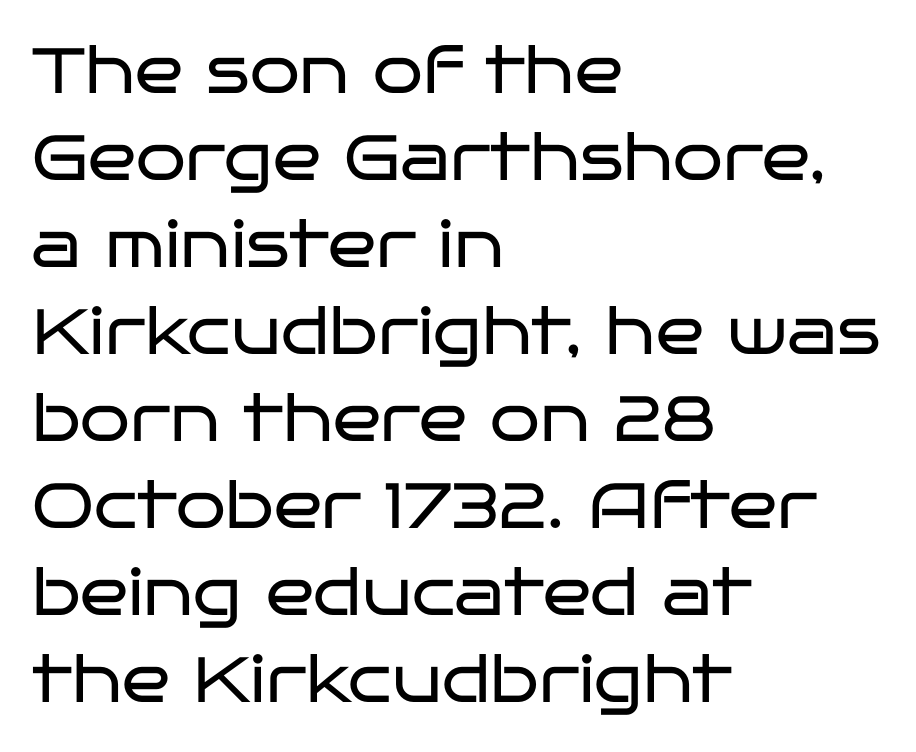
No extra tracking has been applied to these lines. The type sits square on the baseline with zero lean. Horizontal alignment here is leftward, the default for most running prose. In terms of letterform style, serifs are entirely absent.
